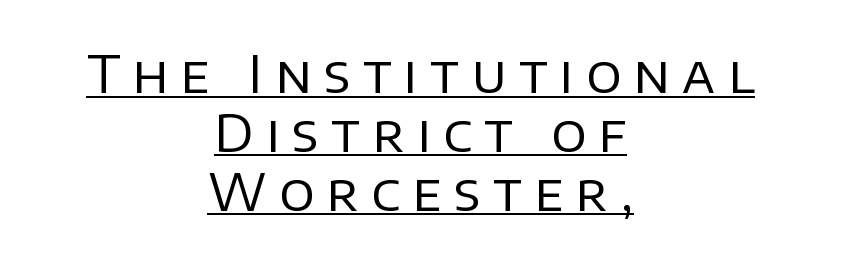
The image shows 52 px regular-weight sans-serif type, upright; set centered, tight line spacing (1.13x), unusually wide letter spacing (+0.24 em), underlined; low stroke contrast and a large x-height.
